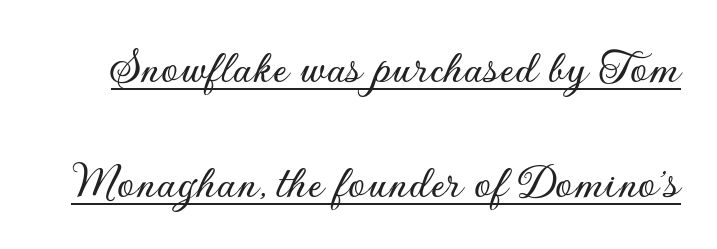
Does extra space separate the letters? No, they use regular spacing. Emphasis is given by a line drawn under the lettering. You can tell from the bare stems that sans-serif type was used. Summary of vertical rhythm: relaxed, with wide interline spacing. The face used here is proportionally spaced, like ordinary book or web type.
